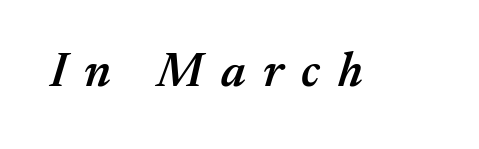
The image shows 48 px semibold type, italic (leaning right); set unusually wide letter spacing (+0.37 em), not underlined; medium stroke contrast and a medium x-height.
